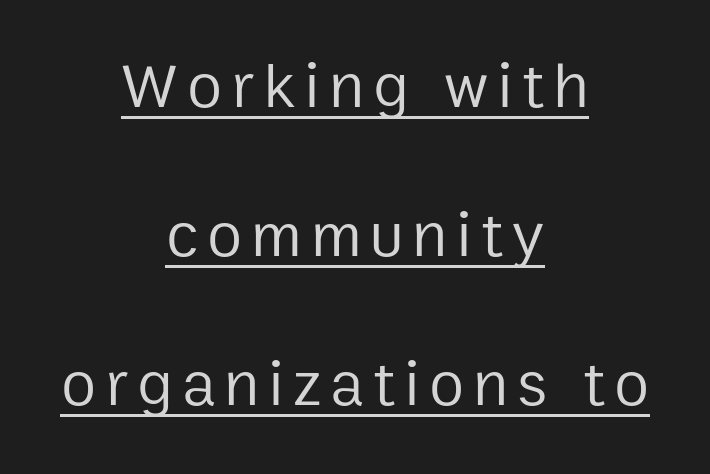
{"serif": "no", "italic": "no", "bold": "no", "weight": "regular", "width": "normal", "stroke_contrast": "low", "x_height": "medium", "monospaced": "no", "underline": "yes", "align": "center", "line_spacing": "loose", "line_spacing_ratio": 2.33, "glyph_px": 64}
